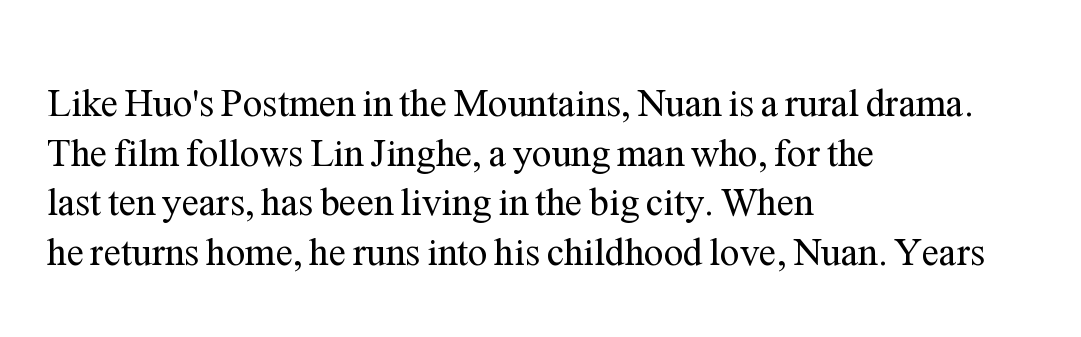
On a weight scale, this lands at 450 or below. Does extra space separate the letters? No, they use regular spacing. This block has exactly the height ordinary leading produces. The typesetter chose a ragged-right arrangement here.
